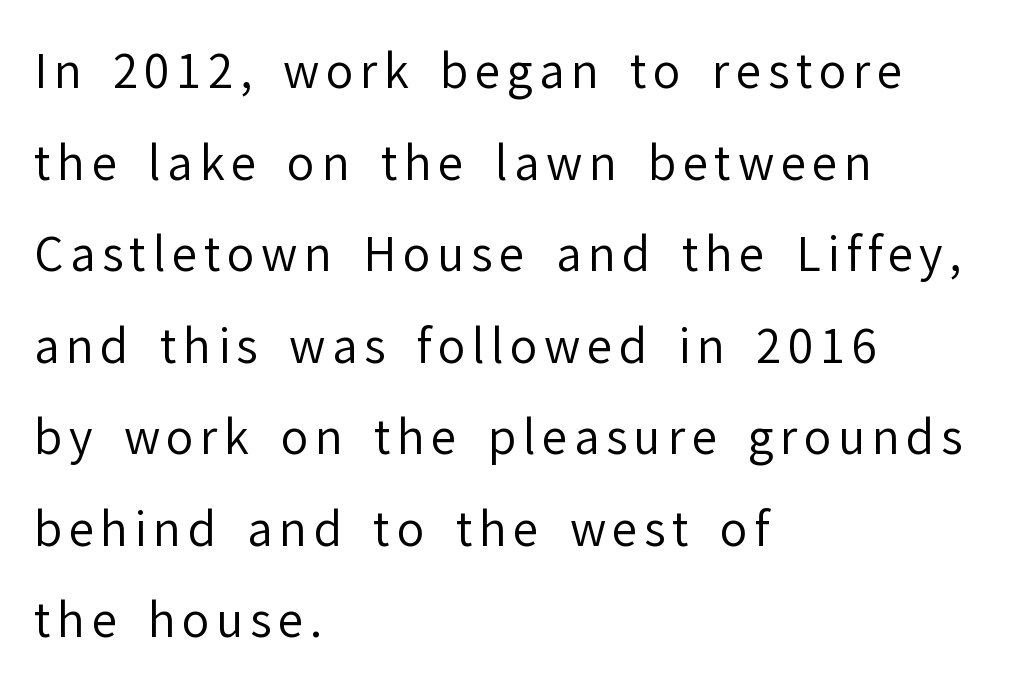
{"serif": "no", "italic": "no", "bold": "no", "weight": "regular", "width": "normal", "stroke_contrast": "low", "x_height": "medium", "monospaced": "no", "underline": "no", "align": "left", "line_spacing": "loose", "line_spacing_ratio": 1.99, "glyph_px": 46}
